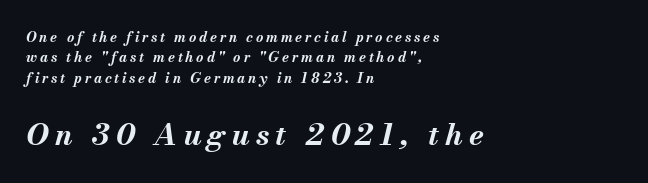
{"italic": "yes", "lean": "right", "slant_degrees": 13, "bold": "yes", "weight": "bold", "width": "normal", "stroke_contrast": "medium", "x_height": "small", "monospaced": "no", "underline": "no", "align": "left", "line_spacing": "normal", "line_spacing_ratio": 1.45, "letter_spacing": "wide", "letter_spacing_em": 0.2, "larger_block": "second", "size_ratio": 2.14, "glyph_px": 30}
